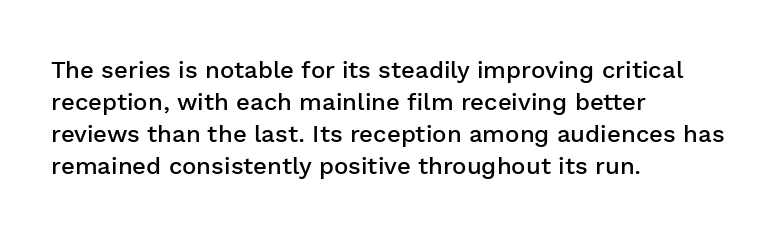
The string is rendered with underlining switched off. Stroke thickness is moderately raised; the sample reads as semibold. Tracking here is standard; glyphs follow each other at the usual distance. The block of text has a typical density, with ordinary space between rows.
